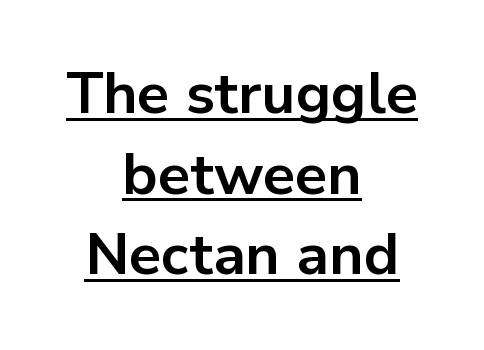
{"serif": "no", "italic": "no", "bold": "yes", "weight": "bold", "width": "normal", "stroke_contrast": "low", "x_height": "medium", "monospaced": "no", "underline": "yes", "align": "center", "line_spacing": "normal", "line_spacing_ratio": 1.39, "letter_spacing": "normal", "letter_spacing_em": 0.0, "glyph_px": 58}
